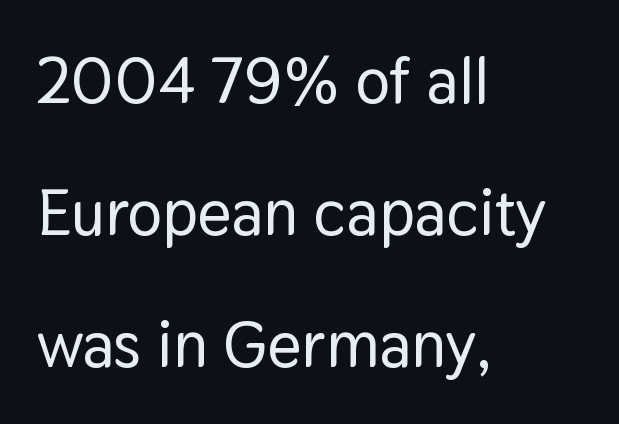
The image shows 65 px sans-serif type, upright; set left-aligned, loose line spacing (2.03x), normal letter spacing, not underlined; low stroke contrast and a medium x-height.
